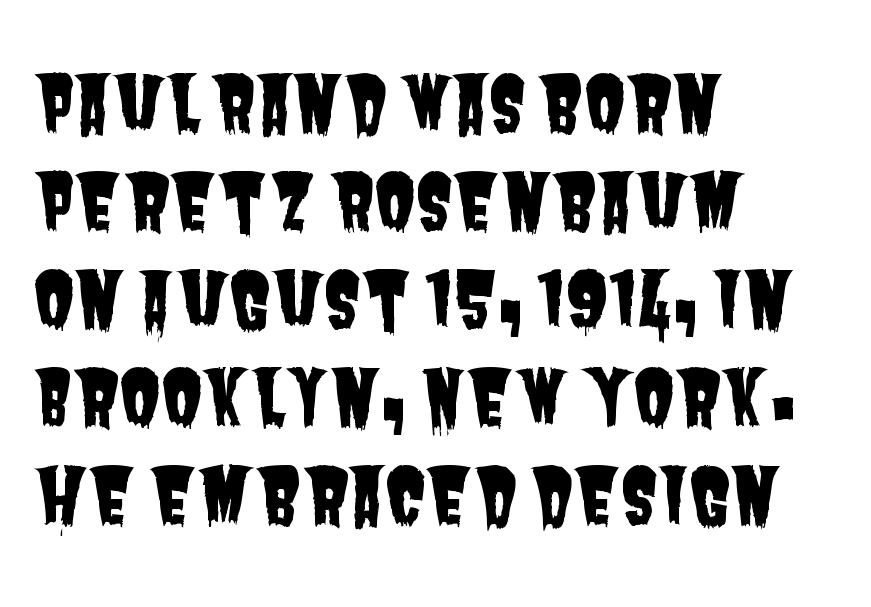
Q: Is the typeface a serif or a sans-serif typeface? A: Sans-serif.
Q: Is the text underlined? A: No.
Q: How is the paragraph aligned? A: Left-aligned.
Q: Is the spacing between letters normal or unusually wide? A: Normal.
Q: Is the spacing between lines tight, normal or loose? A: Normal.
Q: Width (condensed, normal, or wide)? A: Condensed.
Q: Stroke contrast? A: Low.
Q: x-height? A: Large.
Q: Monospaced? A: No.
